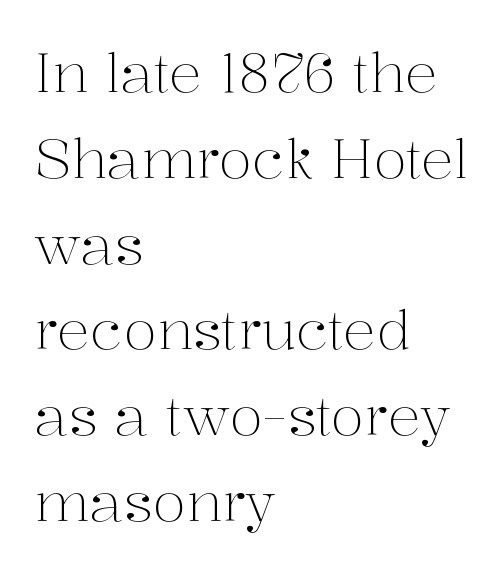
The image shows 55 px light serif type, upright; set left-aligned, normal line spacing (1.56x), normal letter spacing, not underlined; medium stroke contrast and a medium x-height.
